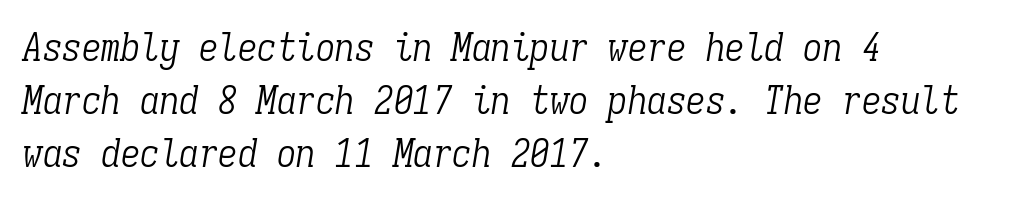
The image shows 39 px light, condensed serif type, italic (leaning right), monospaced; set left-aligned, normal line spacing (1.36x), normal letter spacing, not underlined; low stroke contrast and a medium x-height.
